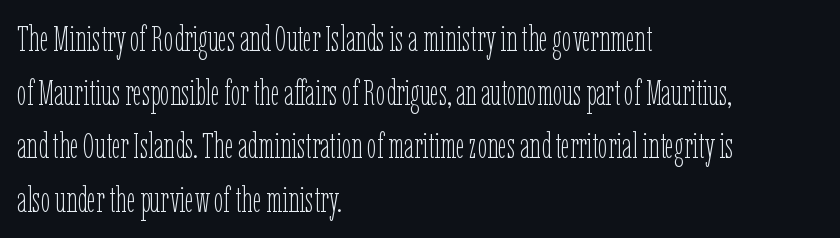
Q: Is the text bold? A: No.
Q: Is the text italic (slanted)? A: No, it is upright.
Q: Is the text underlined? A: No.
Q: How is the paragraph aligned? A: Left-aligned.
Q: Is the spacing between letters normal or unusually wide? A: Normal.
Q: Is the spacing between lines tight, normal or loose? A: Normal.
Q: Width (condensed, normal, or wide)? A: Condensed.
Q: Stroke contrast? A: Low.
Q: x-height? A: Medium.
Q: Monospaced? A: No.
